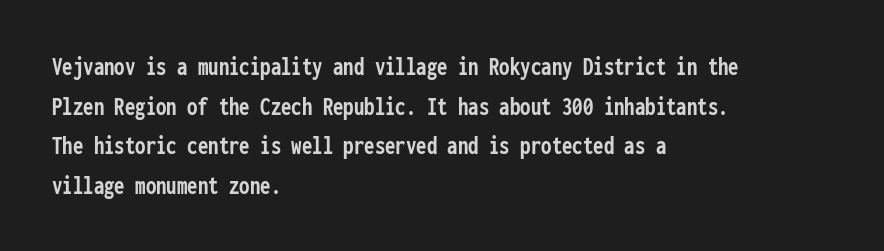
The image shows 26 px bold type, upright; set left-aligned, normal line spacing (1.52x), normal letter spacing, not underlined.
